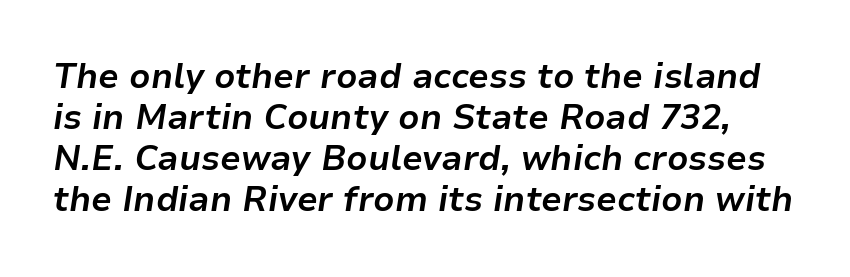
Honestly, the letter spacing is just normal — you wouldn't notice it. The string is rendered with underlining switched off. Style check: oblique. The characters look thick and weighty, a clear bold.
